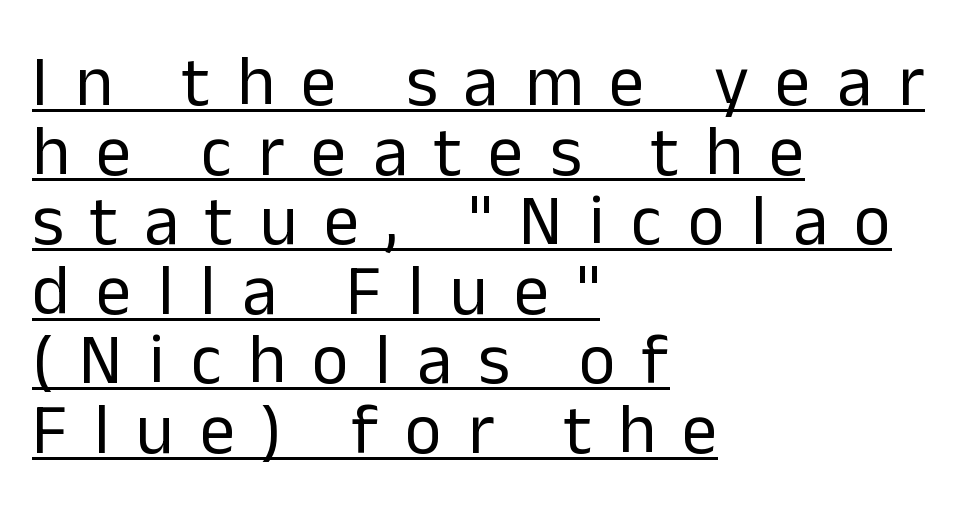
Caption: multi-line text, flush left, ragged right. A typesetter would call this leading minimal, almost set solid. Nothing sits at the stroke ends, so this counts as sans-serif. Check the space under the baseline: a stroke is drawn there. Do the characters align in a grid? No, the font is proportional. The typography opts for an upright posture over an oblique one.
